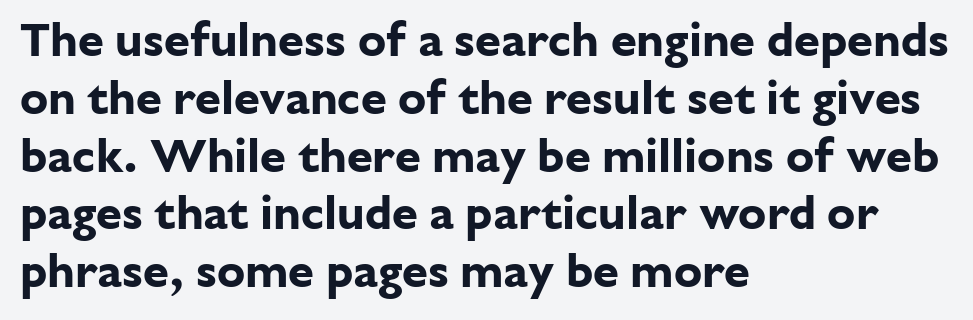
{"serif": "no", "italic": "no", "bold": "yes", "weight": "bold", "width": "normal", "stroke_contrast": "low", "x_height": "medium", "monospaced": "no", "underline": "no", "align": "left", "line_spacing_ratio": 1.23, "letter_spacing": "normal", "letter_spacing_em": 0.0, "glyph_px": 47}
